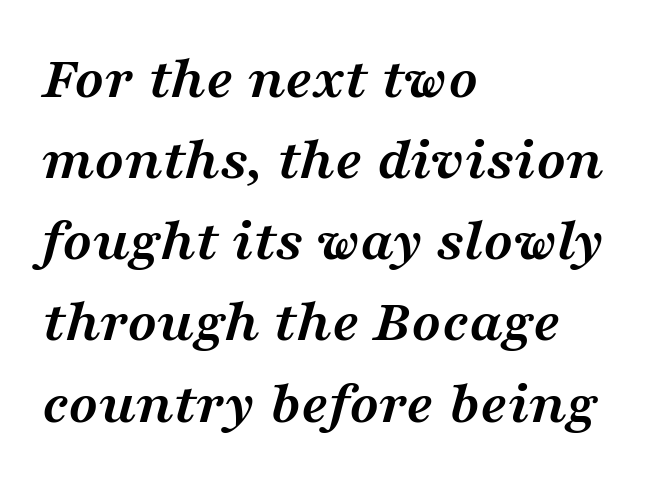
No word sits above an underline. Where is the straight margin? On the left. The glyphs in this specimen are seriffed. You could not count columns in this text — the font is proportionally spaced.
